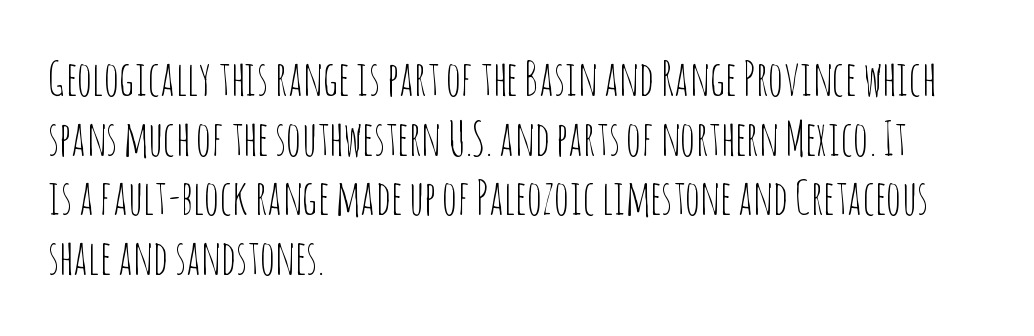
Q: Is the text bold? A: No.
Q: Is the text italic (slanted)? A: No, it is upright.
Q: Is the typeface a serif or a sans-serif typeface? A: Sans-serif.
Q: Is the text underlined? A: No.
Q: How is the paragraph aligned? A: Left-aligned.
Q: Is the spacing between letters normal or unusually wide? A: Normal.
Q: Is the spacing between lines tight, normal or loose? A: Normal.
Q: Width (condensed, normal, or wide)? A: Condensed.
Q: Stroke contrast? A: Low.
Q: x-height? A: Large.
Q: Monospaced? A: No.
